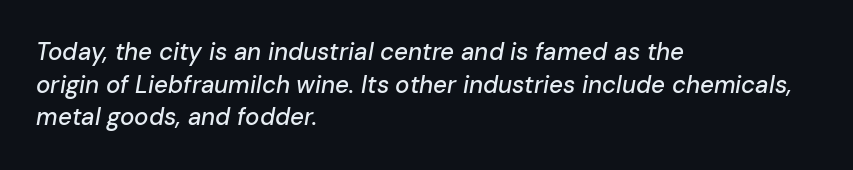
The image shows 24 px text type, italic (leaning right); set left-aligned, normal line spacing (1.36x), normal letter spacing, not underlined.
